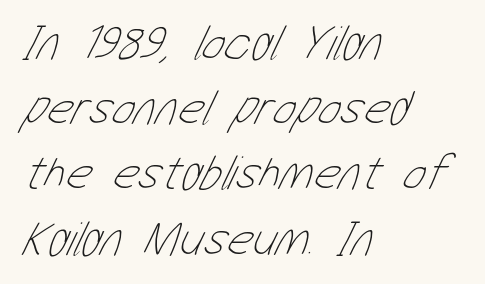
Varying glyph widths throughout — classic text-font behaviour. Bold? No — there's no thickening of the strokes. Teacher's note: observe the even left margin — that is flush-left alignment. Honestly, the row spacing looks completely unremarkable.
